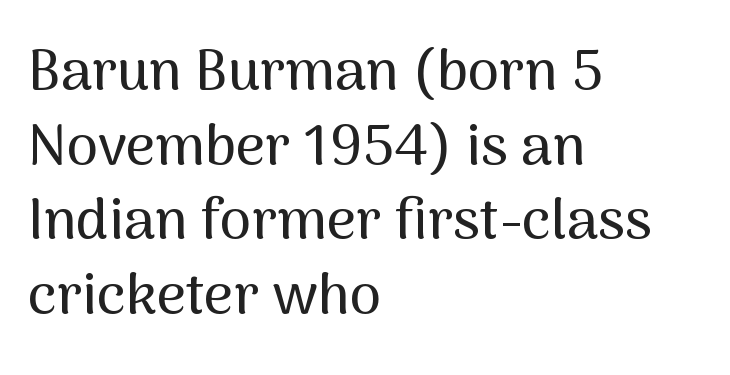
Characters follow at the spacing the type designer built in. Characters remain perfectly vertical along every line. The rendering anchors every line to the left-hand side. This block has exactly the height ordinary leading produces.
